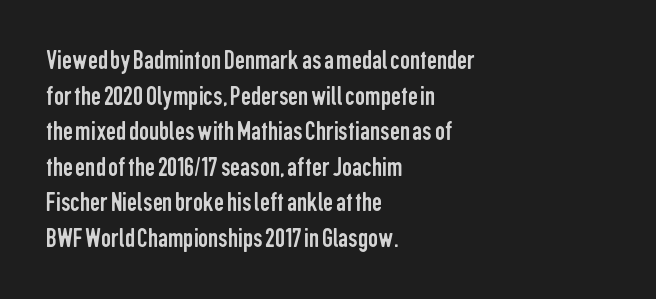
{"serif": "no", "italic": "no", "bold": "no", "weight": "regular", "width": "condensed", "stroke_contrast": "low", "x_height": "medium", "monospaced": "no", "underline": "no", "align": "left", "line_spacing": "normal", "line_spacing_ratio": 1.27, "letter_spacing": "normal", "letter_spacing_em": 0.0, "glyph_px": 28}
